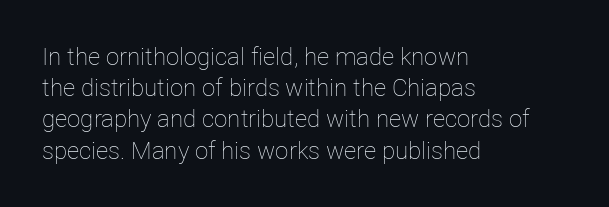
The image shows 24 px text type, upright; set left-aligned, normal line spacing (1.3x), normal letter spacing, not underlined.
